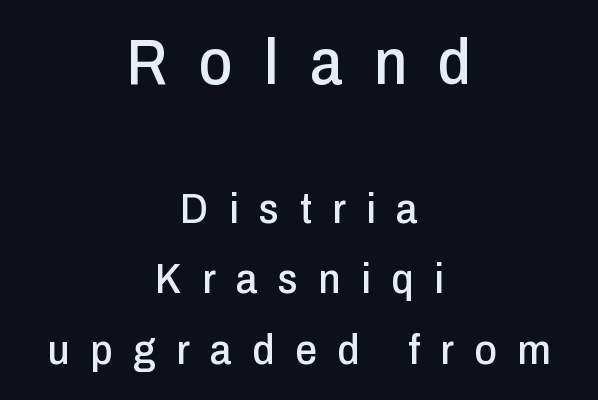
Q: Is the text italic (slanted)? A: No, it is upright.
Q: Is the typeface a serif or a sans-serif typeface? A: Sans-serif.
Q: Is the text underlined? A: No.
Q: How is the paragraph aligned? A: Centered.
Q: Is the spacing between letters normal or unusually wide? A: Unusually wide.
Q: Is the spacing between lines tight, normal or loose? A: Normal.
Q: Which block of text is set in a larger size, the first (top) or the second (bottom)? A: The first (top) one.
Q: Width (condensed, normal, or wide)? A: Condensed.
Q: Stroke contrast? A: Low.
Q: x-height? A: Medium.
Q: Monospaced? A: No.
